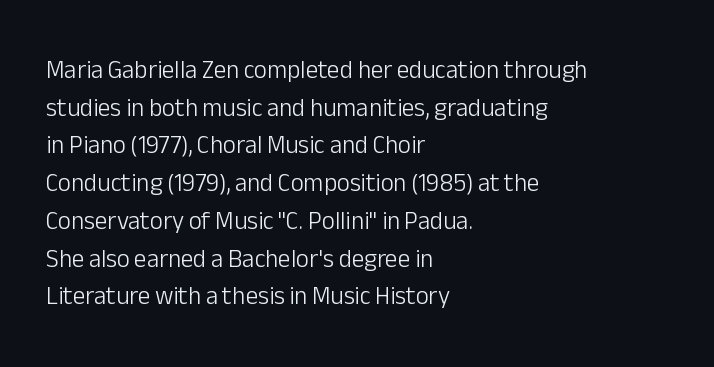
{"italic": "no", "bold": "no", "underline": "no", "align": "left", "line_spacing": "normal", "line_spacing_ratio": 1.51, "letter_spacing": "normal", "letter_spacing_em": 0.0, "glyph_px": 25}
